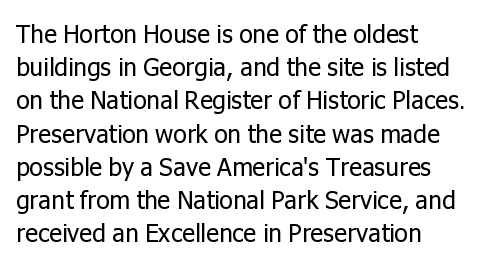
{"italic": "no", "bold": "no", "underline": "no", "align": "left", "line_spacing": "normal", "line_spacing_ratio": 1.33, "letter_spacing": "normal", "letter_spacing_em": 0.0, "glyph_px": 25}
